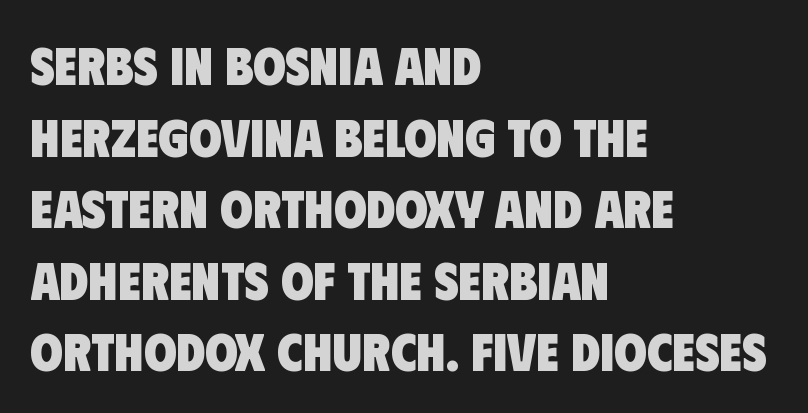
Q: Is the text bold? A: Yes.
Q: Is the typeface a serif or a sans-serif typeface? A: Sans-serif.
Q: Is the text underlined? A: No.
Q: How is the paragraph aligned? A: Left-aligned.
Q: Is the spacing between letters normal or unusually wide? A: Normal.
Q: Is the spacing between lines tight, normal or loose? A: Normal.
Q: Width (condensed, normal, or wide)? A: Condensed.
Q: Stroke contrast? A: Low.
Q: x-height? A: Large.
Q: Monospaced? A: No.
